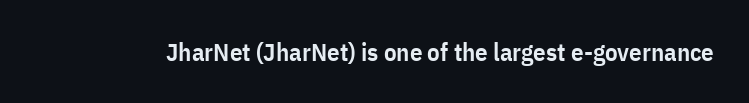
The letters stand upright; this is a roman face. Words appear dense and cohesive because spacing is normal. What weight is shown? A semibold, between regular and bold. The passage shown is not underscored anywhere.
